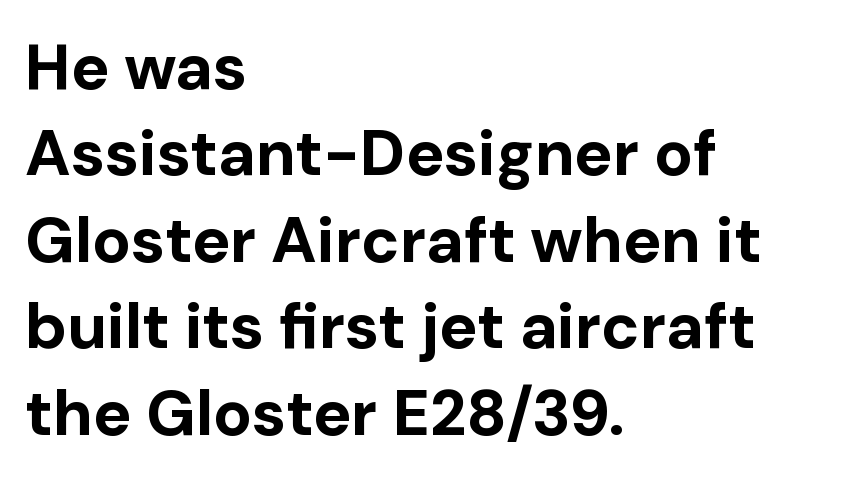
These lines were composed using upright roman letters. Caption: bold face, heavy strokes. Spacing between characters is what you'd get straight out of the box. Leading: standard. A clean baseline with only descenders dipping below it. No feet cap the strokes, marking this as sans-serif type.
